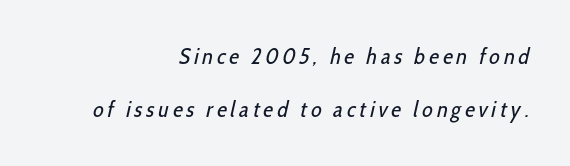
The image shows 22 px text type; set right-aligned, loose line spacing (2.42x), not underlined.
